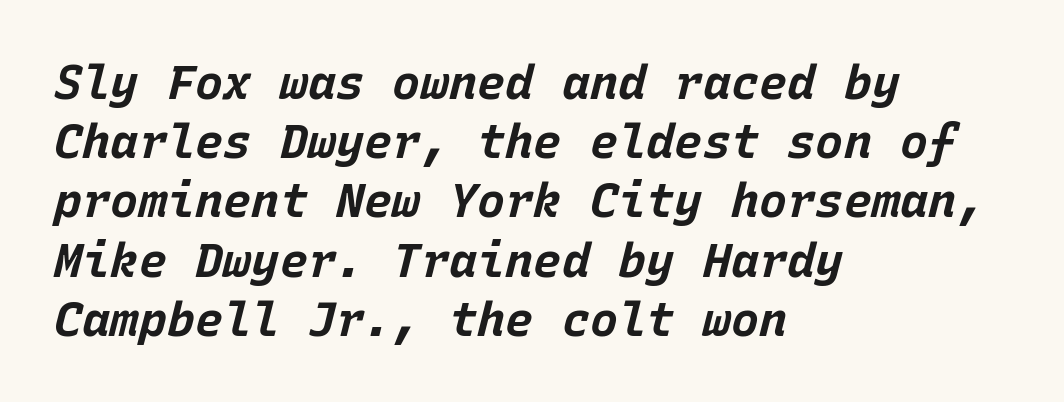
The image shows 47 px bold type, italic (leaning right), monospaced; set left-aligned, normal line spacing (1.26x), normal letter spacing, not underlined; low stroke contrast and a large x-height.
